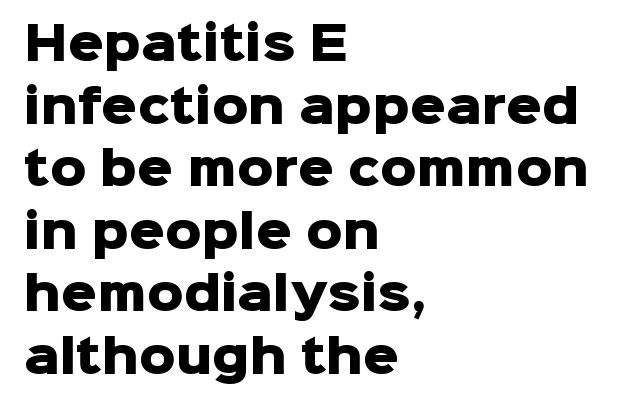
The image shows 45 px heavy sans-serif type, upright; set left-aligned, normal line spacing (1.39x), normal letter spacing, not underlined; low stroke contrast and a medium x-height.
